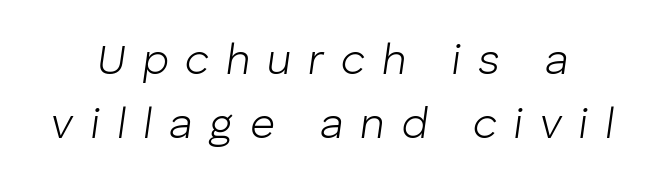
The image shows 43 px light type, italic (leaning right); set normal line spacing (1.5x), unusually wide letter spacing (+0.39 em), not underlined; low stroke contrast and a medium x-height.
